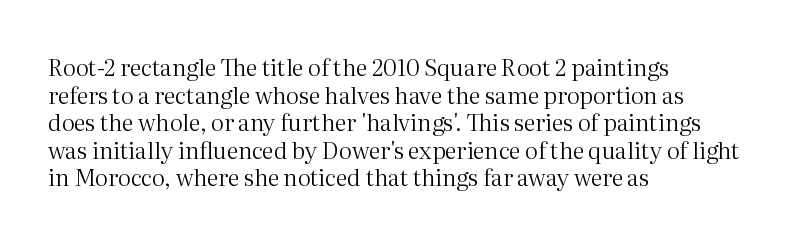
{"italic": "no", "bold": "no", "underline": "no", "align": "left", "line_spacing_ratio": 1.2, "letter_spacing": "normal", "letter_spacing_em": 0.0, "glyph_px": 23}
